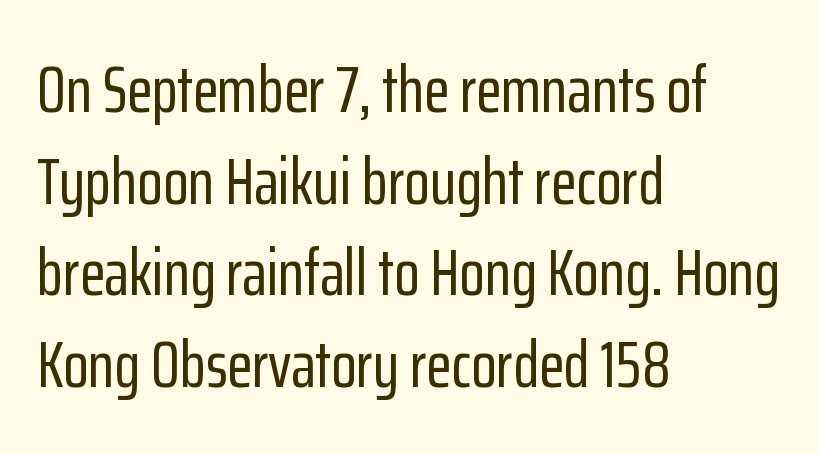
Q: Is the text italic (slanted)? A: No, it is upright.
Q: Is the typeface a serif or a sans-serif typeface? A: Sans-serif.
Q: Is the text underlined? A: No.
Q: How is the paragraph aligned? A: Left-aligned.
Q: Is the spacing between letters normal or unusually wide? A: Normal.
Q: Is the spacing between lines tight, normal or loose? A: Normal.
Q: Width (condensed, normal, or wide)? A: Condensed.
Q: Stroke contrast? A: Low.
Q: x-height? A: Medium.
Q: Monospaced? A: No.
